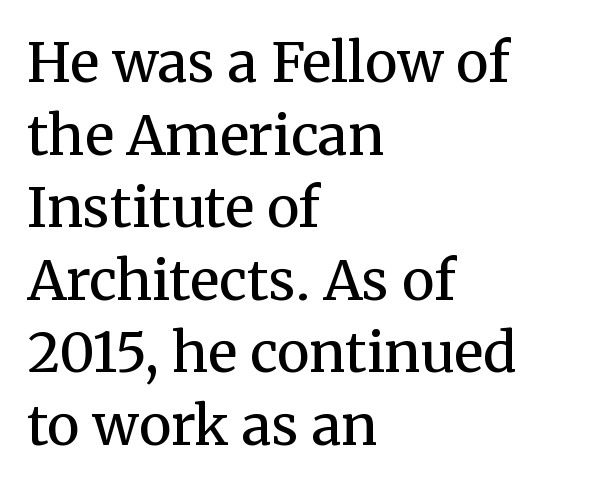
{"serif": "yes", "italic": "no", "bold": "no", "weight": "regular", "width": "normal", "stroke_contrast": "medium", "x_height": "medium", "monospaced": "no", "underline": "no", "align": "left", "line_spacing": "normal", "line_spacing_ratio": 1.32, "letter_spacing": "normal", "letter_spacing_em": 0.0, "glyph_px": 55}
